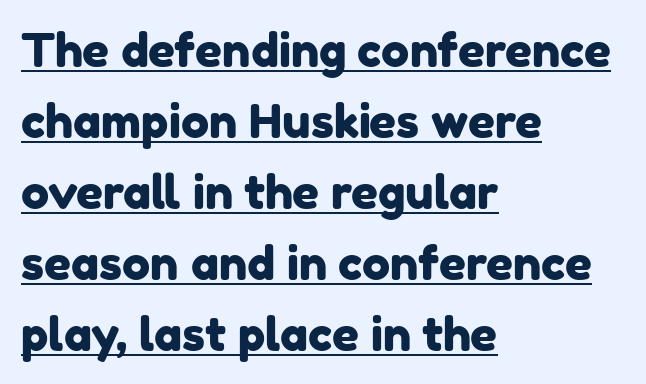
The image shows 47 px sans-serif type; set left-aligned, normal line spacing (1.51x), normal letter spacing, underlined; low stroke contrast and a medium x-height.
